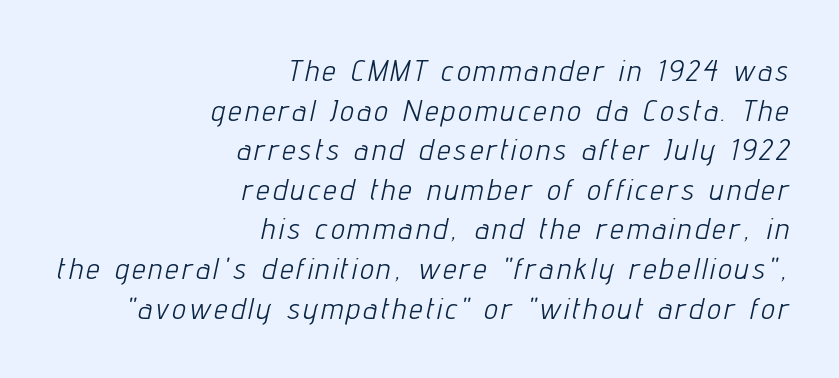
{"italic": "yes", "lean": "right", "slant_degrees": 12, "bold": "no", "weight": "light", "width": "condensed", "stroke_contrast": "low", "x_height": "medium", "monospaced": "no", "underline": "no", "align": "right", "line_spacing": "normal", "line_spacing_ratio": 1.32, "glyph_px": 30}
